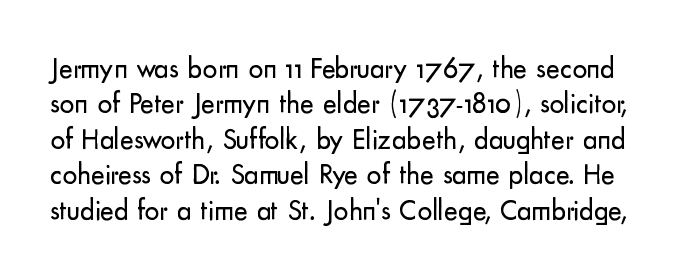
Q: Is the text bold? A: No.
Q: Is the text italic (slanted)? A: No, it is upright.
Q: Is the typeface a serif or a sans-serif typeface? A: Sans-serif.
Q: Is the text underlined? A: No.
Q: Is the spacing between letters normal or unusually wide? A: Normal.
Q: Width (condensed, normal, or wide)? A: Normal.
Q: Stroke contrast? A: Low.
Q: x-height? A: Small.
Q: Monospaced? A: No.
